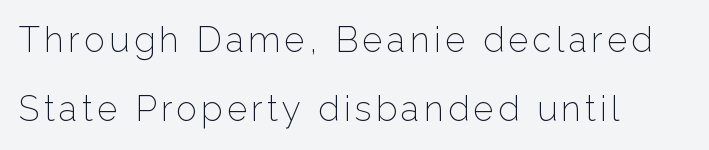
This is sans-serif lettering, the kind often seen on screens and signage. Do the characters align in a grid? No, the font is proportional. Stem width sits at or under what a default text font uses. When letters stand straight like this, we call the style roman or upright. The paragraph shown leans on its left margin. Honestly, the rows look like they've been pulled way apart.
